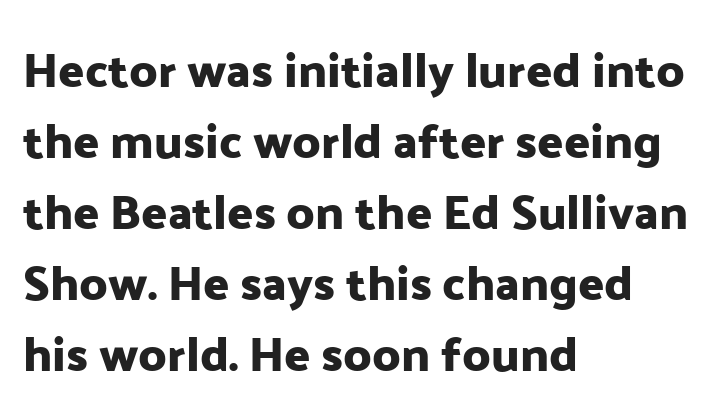
The image shows 48 px sans-serif type, upright; set left-aligned, normal line spacing (1.48x), normal letter spacing, not underlined; low stroke contrast and a medium x-height.
